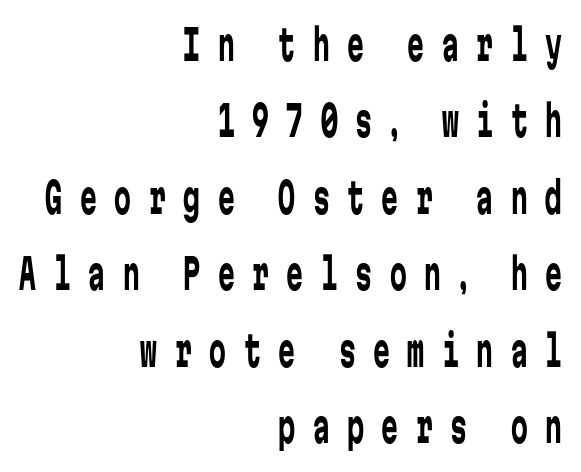
Q: Is the text bold? A: No.
Q: Is the text italic (slanted)? A: No, it is upright.
Q: Is the typeface a serif or a sans-serif typeface? A: Sans-serif.
Q: Is the text underlined? A: No.
Q: How is the paragraph aligned? A: Right-aligned.
Q: Is the spacing between letters normal or unusually wide? A: Unusually wide.
Q: Width (condensed, normal, or wide)? A: Condensed.
Q: Stroke contrast? A: Low.
Q: x-height? A: Medium.
Q: Monospaced? A: Yes.
